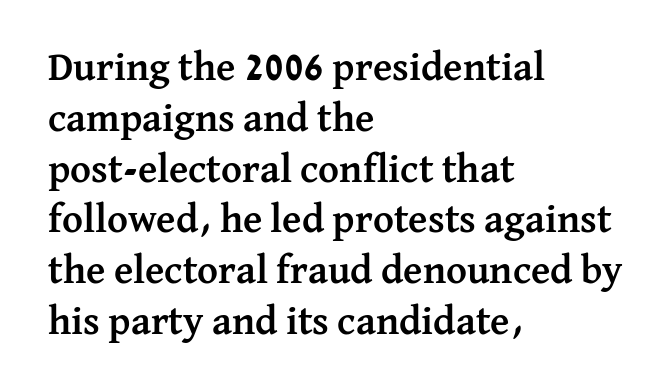
{"serif": "yes", "italic": "no", "bold": "yes", "weight": "semibold", "width": "normal", "stroke_contrast": "medium", "x_height": "medium", "monospaced": "no", "underline": "no", "align": "left", "line_spacing": "normal", "line_spacing_ratio": 1.27, "letter_spacing": "normal", "letter_spacing_em": 0.0, "glyph_px": 40}
